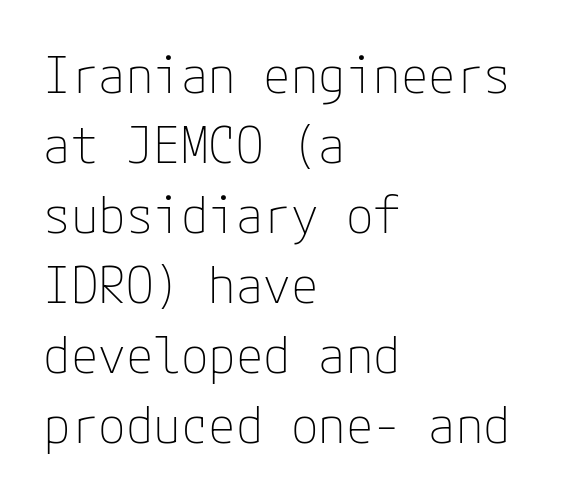
The image shows 50 px thin sans-serif type, upright; set left-aligned, normal line spacing (1.4x), normal letter spacing, not underlined; low stroke contrast and a medium x-height.
